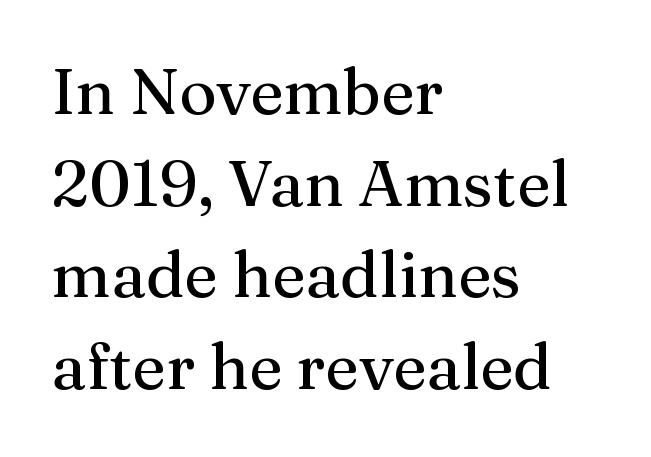
Q: Is the text italic (slanted)? A: No, it is upright.
Q: Is the typeface a serif or a sans-serif typeface? A: Serif.
Q: Is the text underlined? A: No.
Q: How is the paragraph aligned? A: Left-aligned.
Q: Is the spacing between letters normal or unusually wide? A: Normal.
Q: Is the spacing between lines tight, normal or loose? A: Normal.
Q: Width (condensed, normal, or wide)? A: Normal.
Q: Stroke contrast? A: Medium.
Q: x-height? A: Medium.
Q: Monospaced? A: No.
